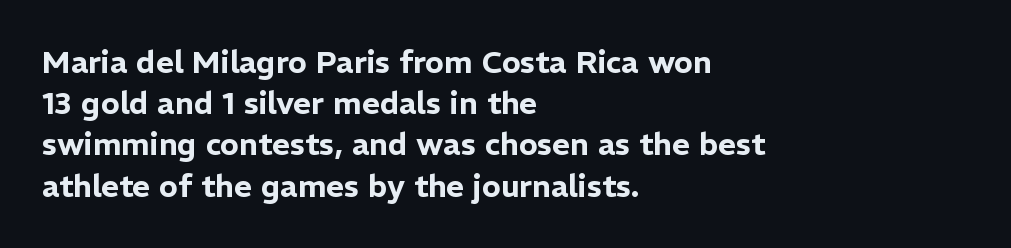
The image shows 31 px sans-serif type, upright; set left-aligned, normal line spacing (1.33x), normal letter spacing, not underlined; low stroke contrast and a medium x-height.
